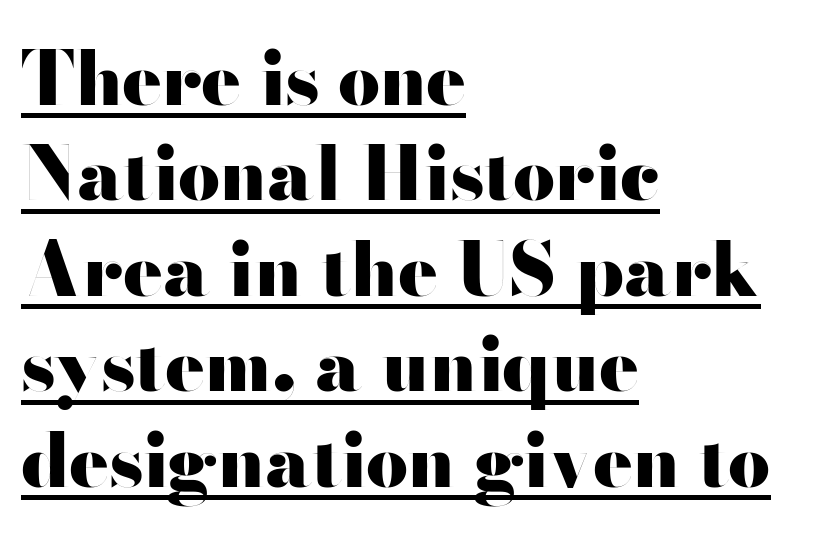
Do the characters align in a grid? No, the font is proportional. Between one letter and the next there's only the usual sliver of space. The rendering anchors every line to the left-hand side.
